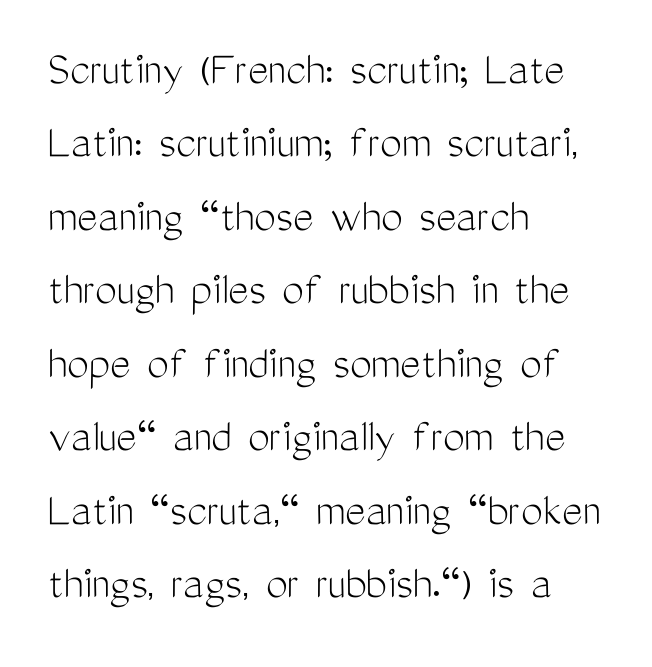
The image shows 49 px light, condensed sans-serif type, upright; set left-aligned, normal line spacing (1.5x), normal letter spacing, not underlined; medium stroke contrast and a medium x-height.
